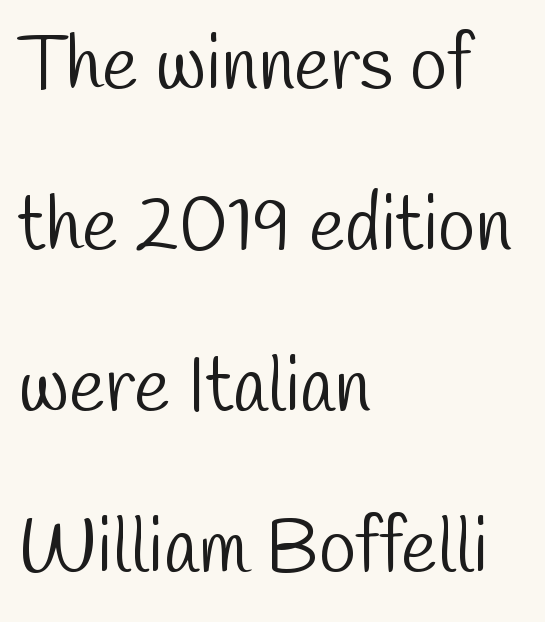
{"serif": "no", "bold": "no", "weight": "light", "width": "condensed", "stroke_contrast": "low", "x_height": "medium", "monospaced": "no", "underline": "no", "align": "left", "line_spacing": "loose", "line_spacing_ratio": 2.12, "letter_spacing": "normal", "letter_spacing_em": 0.0, "glyph_px": 76}
